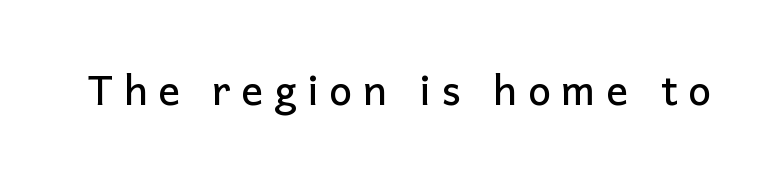
The image shows 41 px sans-serif type, upright; set unusually wide letter spacing (+0.26 em), not underlined; low stroke contrast and a medium x-height.
